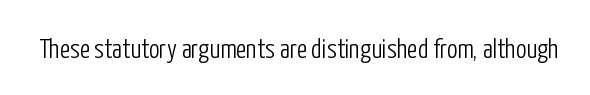
Q: Is the text bold? A: No.
Q: Is the text italic (slanted)? A: No, it is upright.
Q: Is the text underlined? A: No.
Q: Is the spacing between letters normal or unusually wide? A: Normal.
